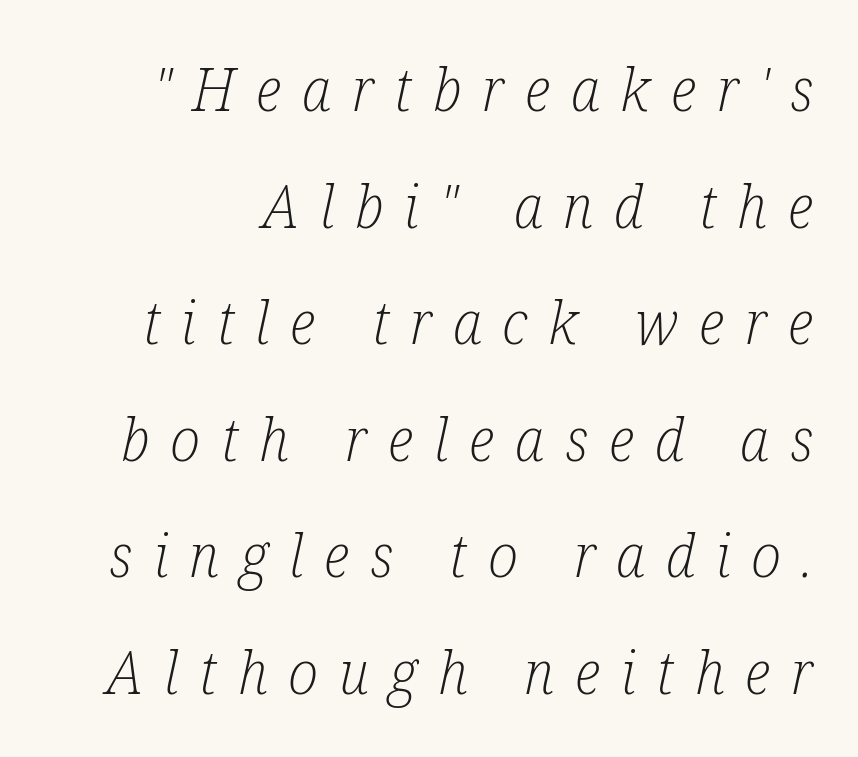
Tall strokes in this sample are angled rather than plumb. Inter-character spacing is expanded well beyond the font's built-in metrics. Looks like regular typesetting: each glyph gets only the width it needs. Decoration check: the copy has no underline. Each stroke keeps to a modest, everyday thickness or less. The rendering uses a large line-height, opening up the rows.
